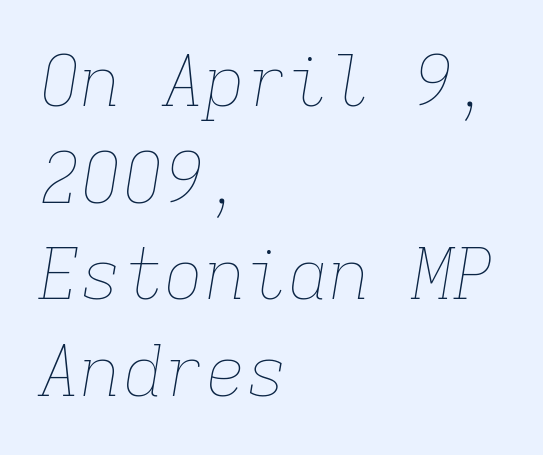
Q: Is the text bold? A: No.
Q: Is the text italic (slanted)? A: Yes, it leans right by about 9 degrees.
Q: Is the text underlined? A: No.
Q: How is the paragraph aligned? A: Left-aligned.
Q: Is the spacing between letters normal or unusually wide? A: Normal.
Q: Is the spacing between lines tight, normal or loose? A: Normal.
Q: Width (condensed, normal, or wide)? A: Normal.
Q: Stroke contrast? A: Low.
Q: x-height? A: Medium.
Q: Monospaced? A: Yes.
